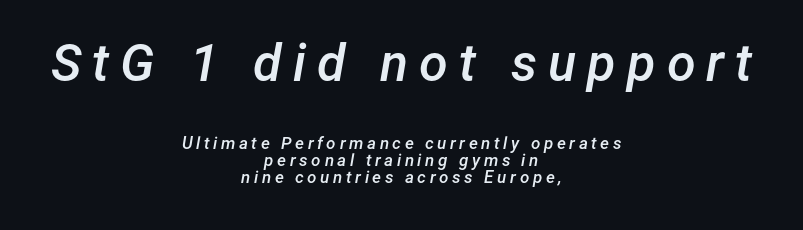
{"italic": "yes", "lean": "right", "slant_degrees": 12, "bold": "semi", "weight": "semibold", "width": "normal", "stroke_contrast": "low", "x_height": "medium", "monospaced": "no", "underline": "no", "align": "center", "line_spacing": "tight", "line_spacing_ratio": 1.0, "letter_spacing": "wide", "letter_spacing_em": 0.21, "larger_block": "first", "size_ratio": 3.06, "glyph_px": 52}
